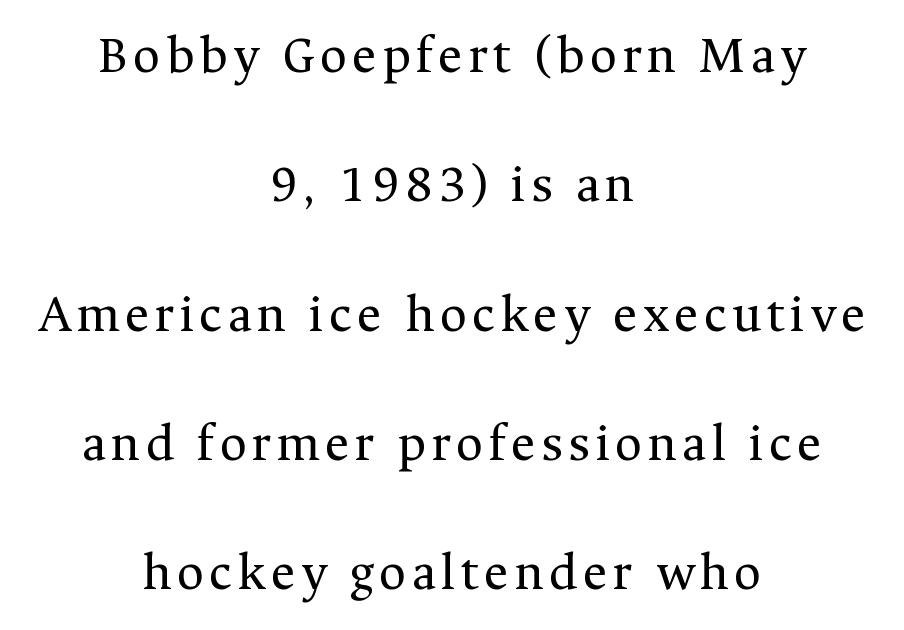
{"serif": "yes", "italic": "no", "bold": "no", "weight": "regular", "width": "normal", "stroke_contrast": "medium", "x_height": "medium", "monospaced": "no", "underline": "no", "align": "center", "line_spacing": "loose", "line_spacing_ratio": 2.44, "glyph_px": 53}
